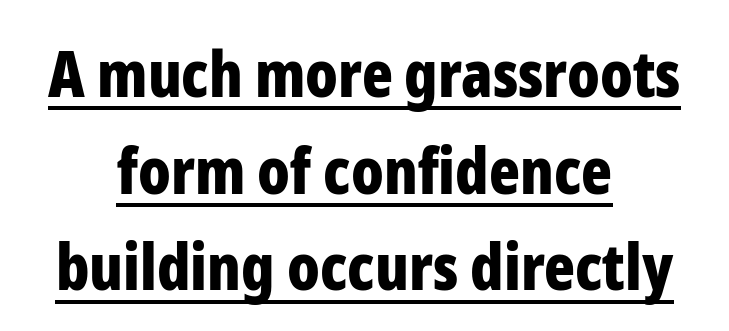
Caption: lettering with a line underneath. The compositor balanced each line on the midline. The lines sit at an ordinary, default distance from one another. Every character sits straight up, as roman type does. You'd pick this weight for a headline — it's a proper bold. The rendering shows plain stroke endings on the letterforms — a sans-serif design.
